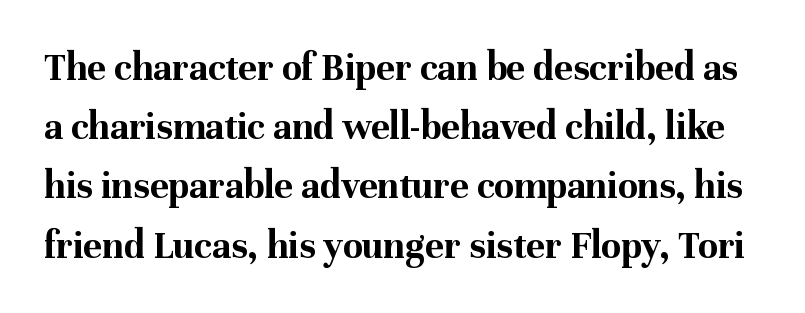
{"serif": "yes", "italic": "no", "bold": "yes", "weight": "bold", "width": "normal", "stroke_contrast": "medium", "x_height": "medium", "monospaced": "no", "underline": "no", "line_spacing": "normal", "line_spacing_ratio": 1.48, "letter_spacing": "normal", "letter_spacing_em": 0.0, "glyph_px": 40}
